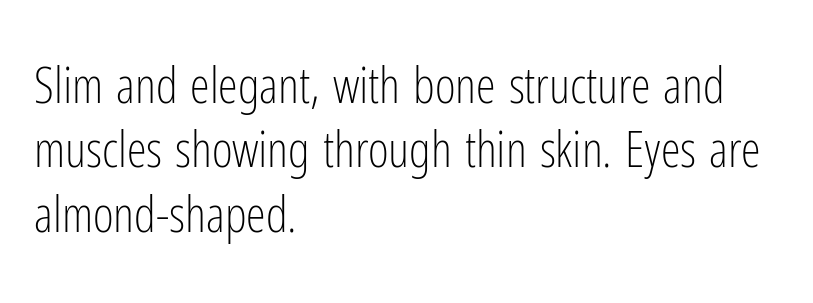
The image shows 50 px light, condensed sans-serif type, upright; set left-aligned, normal line spacing (1.29x), normal letter spacing, not underlined; low stroke contrast and a medium x-height.
